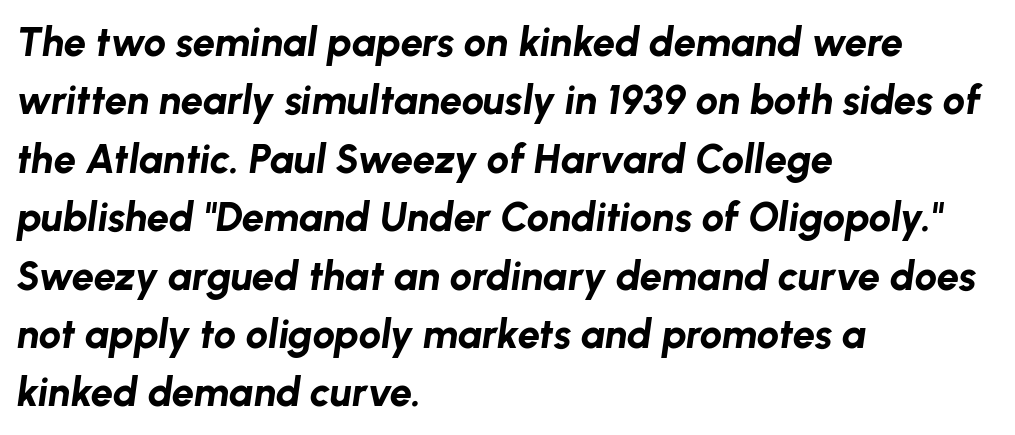
Does the leading feel generous? No, just average. Every character sits at an angle, as italics do. Looks like regular typesetting: each glyph gets only the width it needs. Every letter is thick-stroked: bold, no question. These lines are set flush left with a ragged right edge. Default kerning and tracking; the words read as compact shapes.
